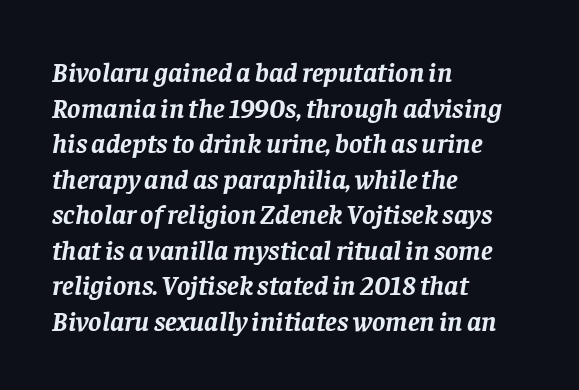
Q: Is the text bold? A: Yes.
Q: Is the text italic (slanted)? A: Yes, it leans right by about 8 degrees.
Q: Is the typeface a serif or a sans-serif typeface? A: Serif.
Q: Is the text underlined? A: No.
Q: How is the paragraph aligned? A: Left-aligned.
Q: Is the spacing between letters normal or unusually wide? A: Normal.
Q: Is the spacing between lines tight, normal or loose? A: Normal.
Q: Width (condensed, normal, or wide)? A: Normal.
Q: Stroke contrast? A: Low.
Q: x-height? A: Large.
Q: Monospaced? A: No.
